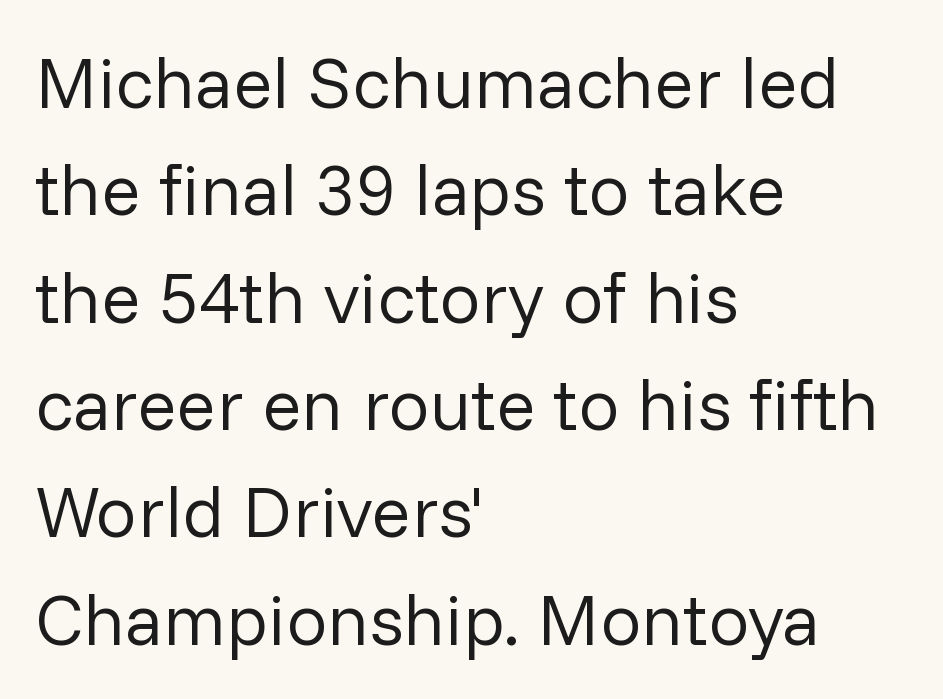
The image shows 73 px regular-weight sans-serif type, upright; set left-aligned, normal line spacing (1.47x), normal letter spacing, not underlined; low stroke contrast and a medium x-height.
